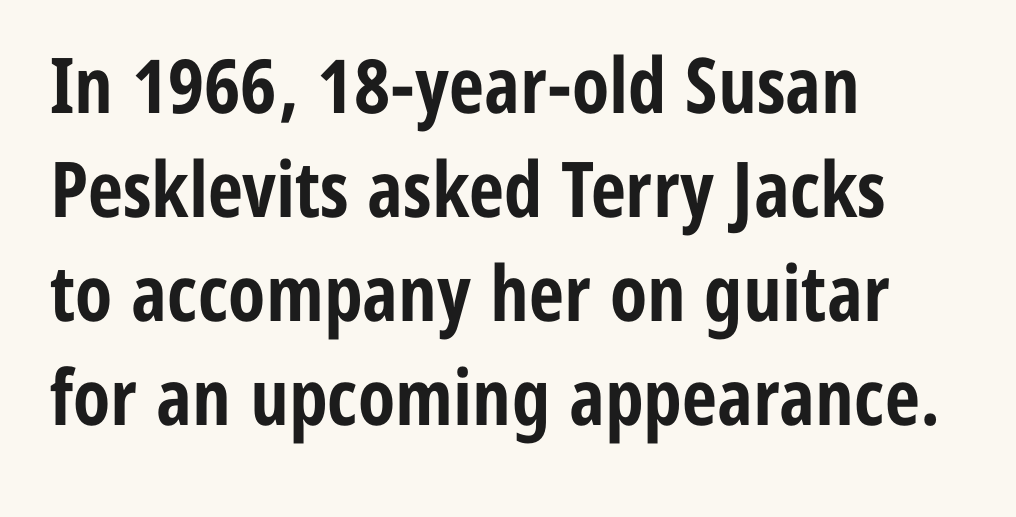
Q: Is the text bold? A: Yes.
Q: Is the text italic (slanted)? A: No, it is upright.
Q: Is the typeface a serif or a sans-serif typeface? A: Sans-serif.
Q: Is the text underlined? A: No.
Q: How is the paragraph aligned? A: Left-aligned.
Q: Is the spacing between letters normal or unusually wide? A: Normal.
Q: Is the spacing between lines tight, normal or loose? A: Normal.
Q: Width (condensed, normal, or wide)? A: Condensed.
Q: Stroke contrast? A: Low.
Q: x-height? A: Medium.
Q: Monospaced? A: No.
